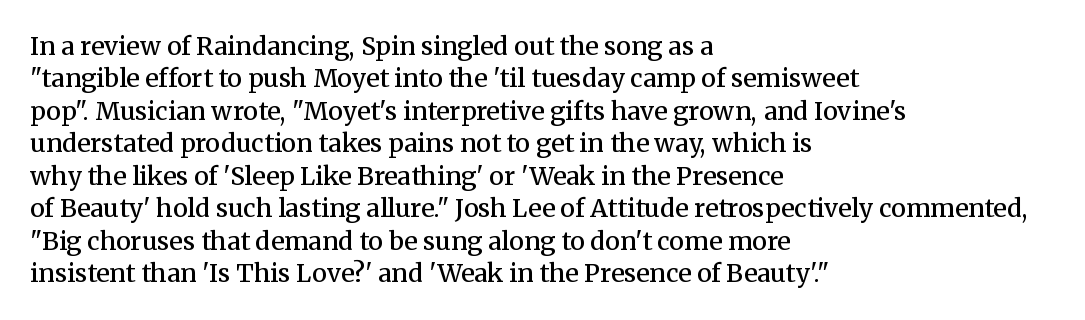
{"italic": "no", "bold": "semi", "underline": "no", "align": "left", "line_spacing": "normal", "line_spacing_ratio": 1.3, "letter_spacing": "normal", "letter_spacing_em": 0.0, "glyph_px": 25}
